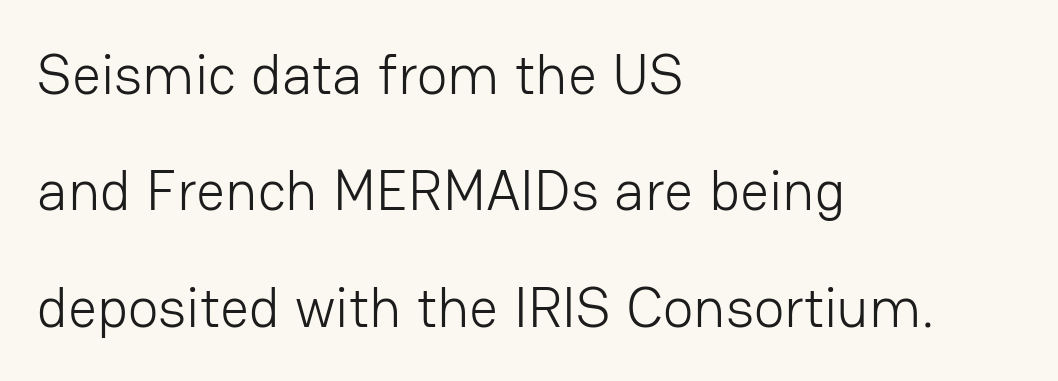
{"serif": "no", "italic": "no", "bold": "no", "weight": "light", "width": "normal", "stroke_contrast": "low", "x_height": "medium", "monospaced": "no", "underline": "no", "align": "left", "line_spacing": "loose", "line_spacing_ratio": 2.04, "letter_spacing": "normal", "letter_spacing_em": 0.0, "glyph_px": 57}
